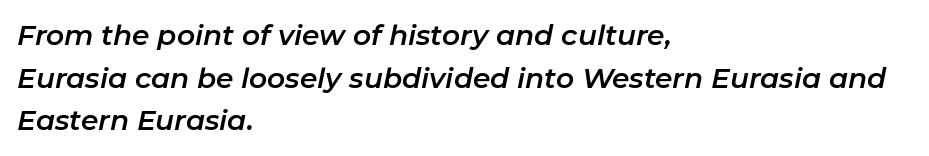
Italic: yes, the glyphs are oblique. These lines are rendered in a variable-pitch font. A typesetter would call this leading conventional body-copy spacing. Glyph-to-glyph distance matches everyday printed text. Visually the block forms a straight wall on the left and a jagged coastline on the right.
